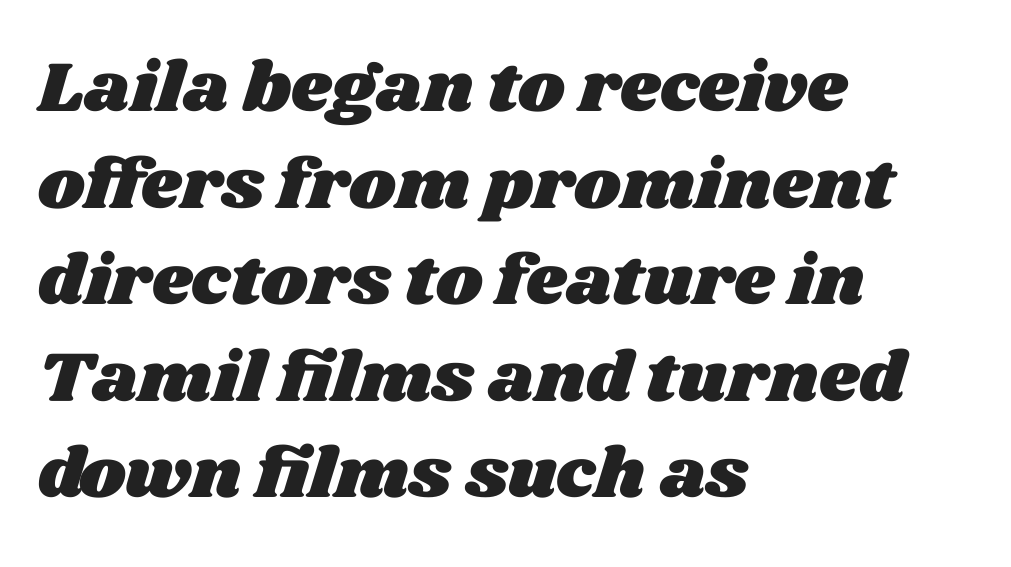
{"width": "wide", "stroke_contrast": "medium", "x_height": "large", "monospaced": "no", "underline": "no", "align": "left", "line_spacing": "normal", "line_spacing_ratio": 1.36, "letter_spacing": "normal", "letter_spacing_em": 0.0, "glyph_px": 71}
